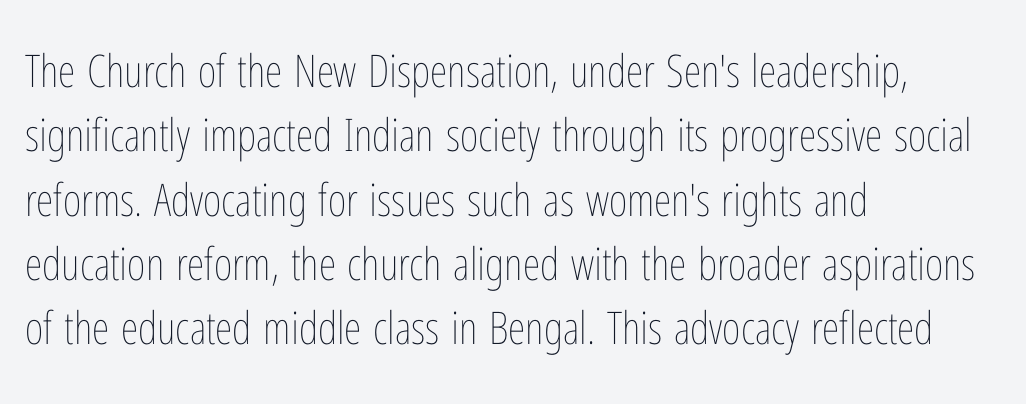
The image shows 45 px thin, condensed type, upright; set left-aligned, normal line spacing (1.43x), normal letter spacing, not underlined; low stroke contrast and a medium x-height.
